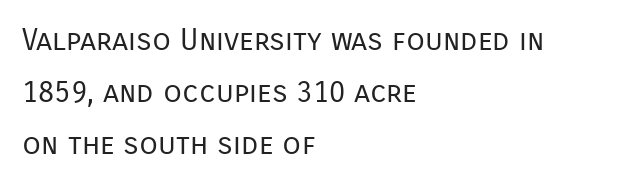
The face used here is rendered with its standard letterfit. Is there any slant? The stems are plumb. The weight tops out at a normal text grade. Is this a fixed-width face? No — the glyphs have proportional, varying widths.
